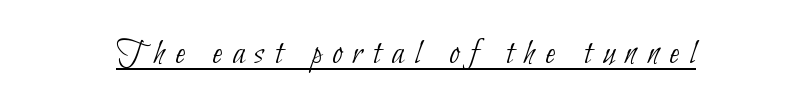
{"serif": "no", "bold": "no", "weight": "thin", "width": "condensed", "stroke_contrast": "low", "x_height": "small", "monospaced": "no", "underline": "yes", "letter_spacing": "wide", "letter_spacing_em": 0.28, "glyph_px": 37}
